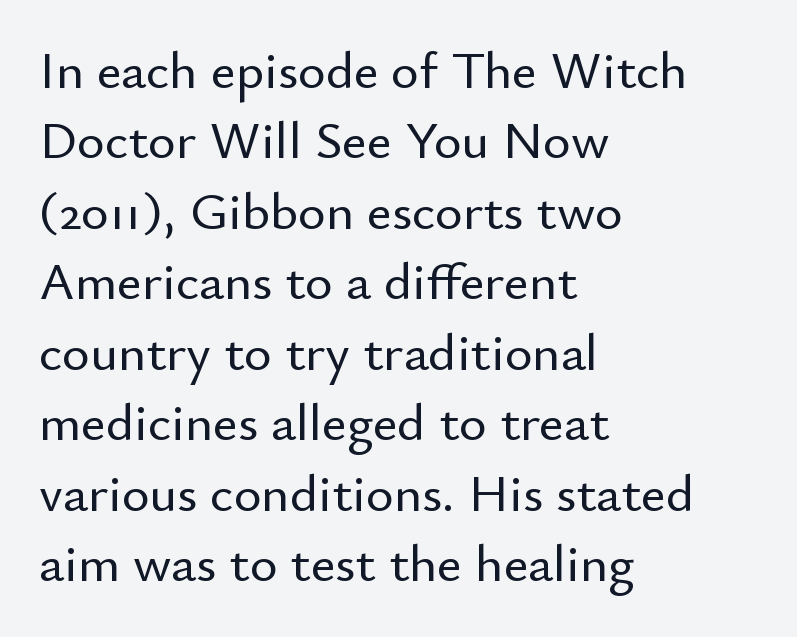
The line texture is even and compact thanks to regular tracking. Each row of text sits above clean, open space. This rendering employs a face without finishing strokes, i.e., a sans-serif. Horizontal alignment here is leftward, the default for most running prose.
